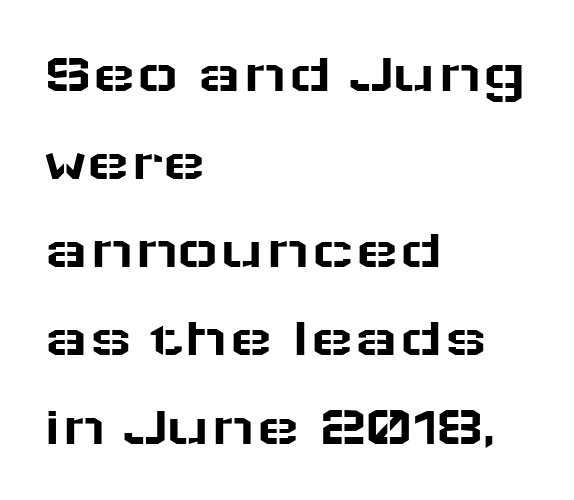
{"serif": "no", "italic": "no", "width": "wide", "stroke_contrast": "low", "x_height": "medium", "monospaced": "no", "underline": "no", "align": "left", "line_spacing": "normal", "line_spacing_ratio": 1.52, "letter_spacing": "normal", "letter_spacing_em": 0.0, "glyph_px": 58}
